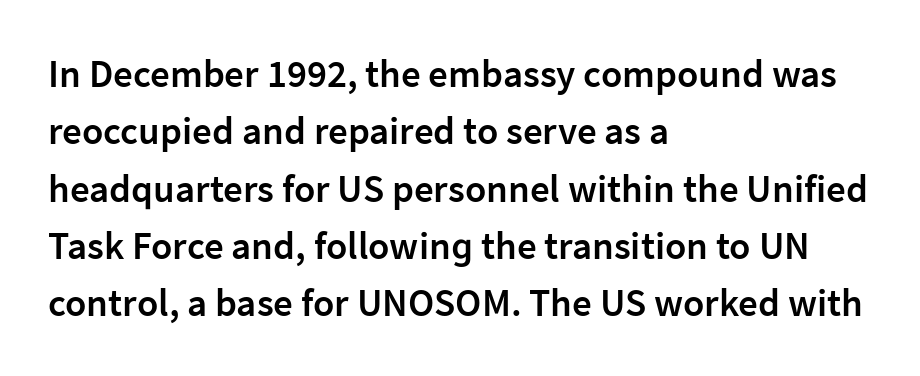
Q: Is the text bold? A: Semi-bold.
Q: Is the text italic (slanted)? A: No, it is upright.
Q: Is the typeface a serif or a sans-serif typeface? A: Sans-serif.
Q: Is the text underlined? A: No.
Q: How is the paragraph aligned? A: Left-aligned.
Q: Is the spacing between letters normal or unusually wide? A: Normal.
Q: Is the spacing between lines tight, normal or loose? A: Normal.
Q: Width (condensed, normal, or wide)? A: Normal.
Q: Stroke contrast? A: Low.
Q: x-height? A: Medium.
Q: Monospaced? A: No.
